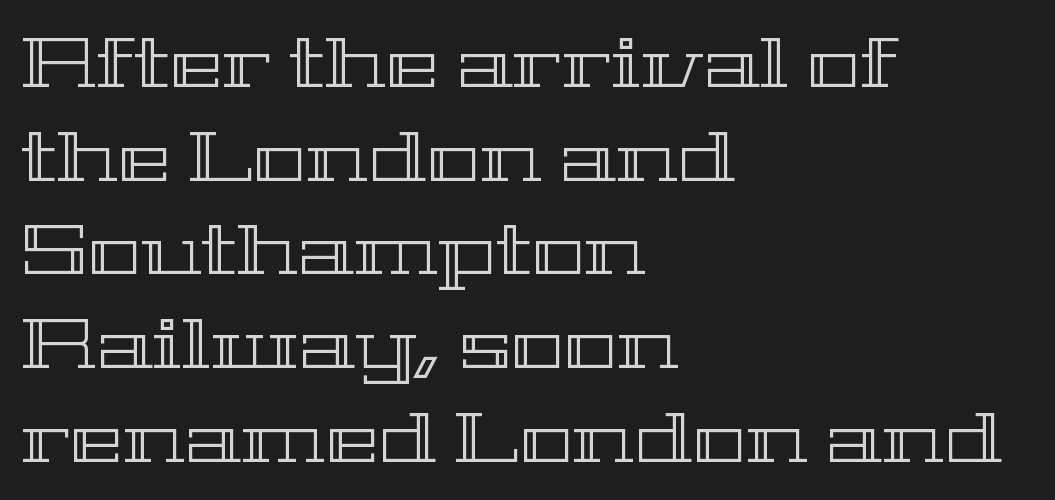
The image shows 71 px wide type, upright; set left-aligned, normal line spacing (1.32x), normal letter spacing, not underlined; a medium x-height.
